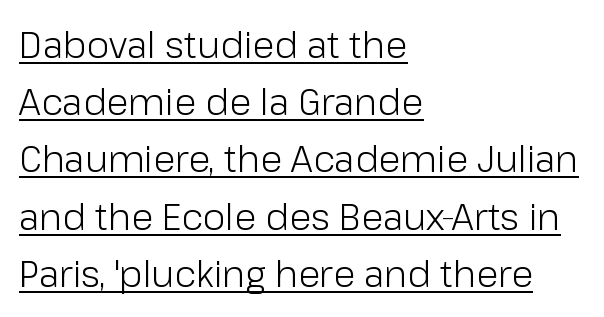
{"serif": "no", "italic": "no", "bold": "no", "weight": "light", "width": "normal", "stroke_contrast": "low", "x_height": "medium", "monospaced": "no", "underline": "yes", "align": "left", "line_spacing": "normal", "line_spacing_ratio": 1.59, "letter_spacing": "normal", "letter_spacing_em": 0.0, "glyph_px": 36}
